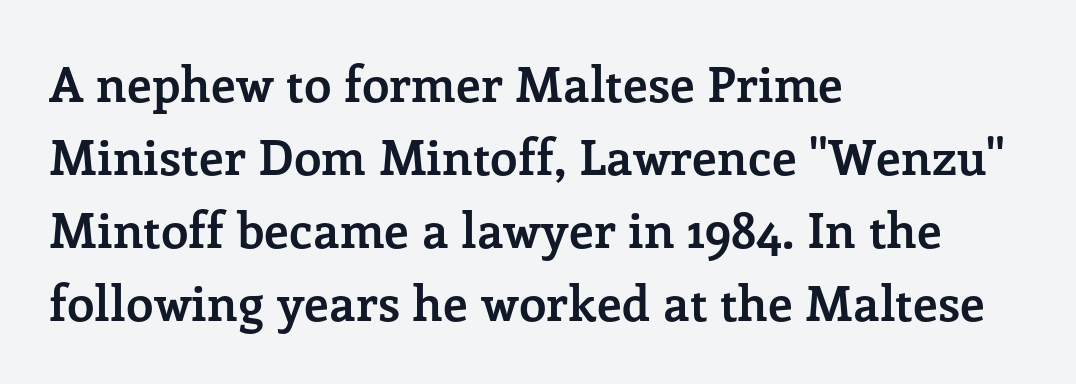
The string is rendered with underlining switched off. No italicization has been applied; the sample stays upright. What kind of face is this? One with serifs. Proportional: the letters do not fall into vertical columns.
